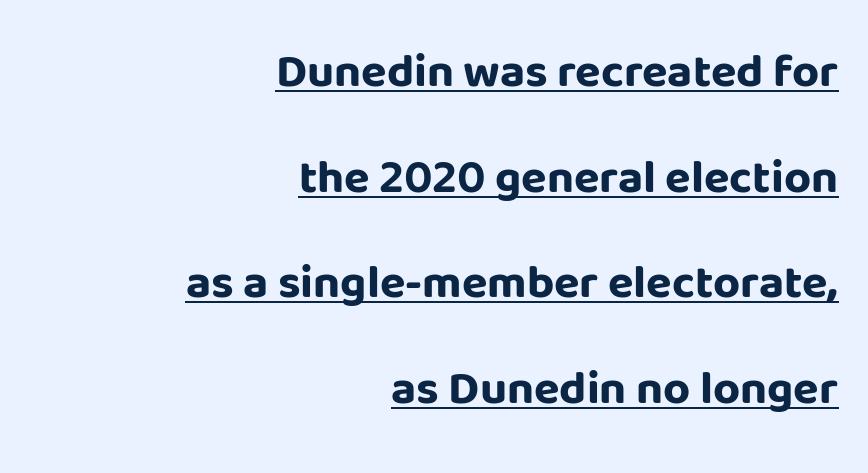
The image shows 47 px bold sans-serif type, upright; set right-aligned, loose line spacing (2.25x), normal letter spacing, underlined; low stroke contrast and a large x-height.
